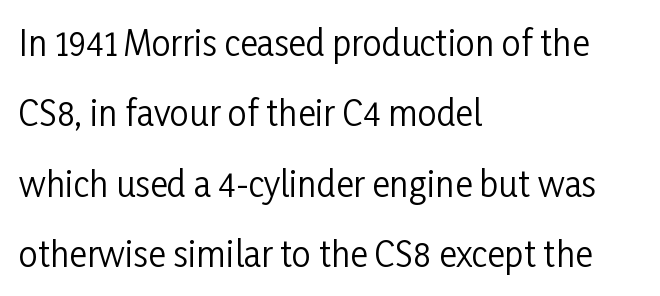
{"serif": "no", "italic": "no", "bold": "no", "weight": "regular", "width": "condensed", "stroke_contrast": "low", "x_height": "medium", "monospaced": "no", "underline": "no", "align": "left", "line_spacing": "loose", "line_spacing_ratio": 2.07, "letter_spacing": "normal", "letter_spacing_em": 0.0, "glyph_px": 34}
